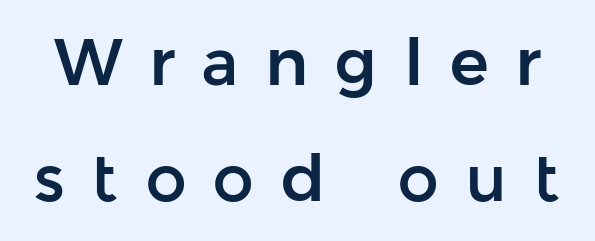
This is sans-serif lettering, the kind often seen on screens and signage. The strip under each line holds only bare page. Unlike italic type, these characters show no tilt at all. Here the designer chose a conventional face with non-uniform glyph widths.
